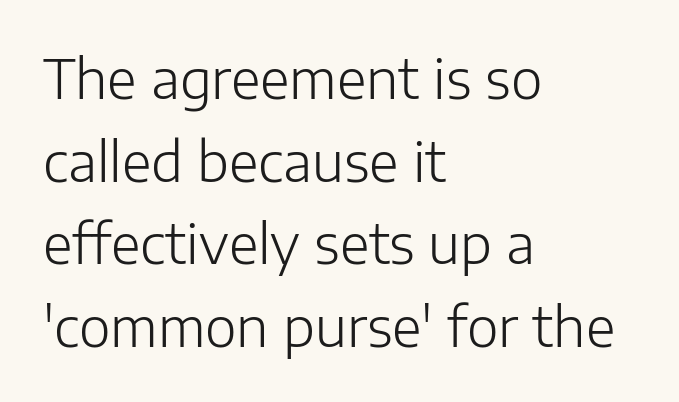
{"serif": "no", "italic": "no", "bold": "no", "weight": "light", "width": "normal", "stroke_contrast": "low", "x_height": "medium", "monospaced": "no", "underline": "no", "align": "left", "line_spacing": "normal", "line_spacing_ratio": 1.53, "letter_spacing": "normal", "letter_spacing_em": 0.0, "glyph_px": 54}
